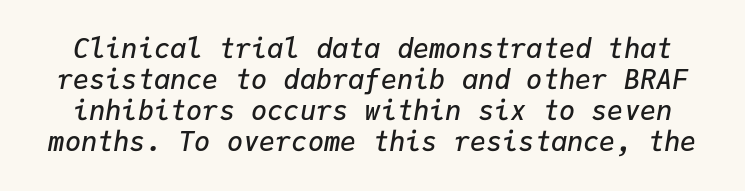
{"italic": "yes", "lean": "right", "slant_degrees": 9, "bold": "semi", "underline": "no", "line_spacing": "tight", "line_spacing_ratio": 1.15, "letter_spacing": "normal", "letter_spacing_em": 0.0, "glyph_px": 27}
